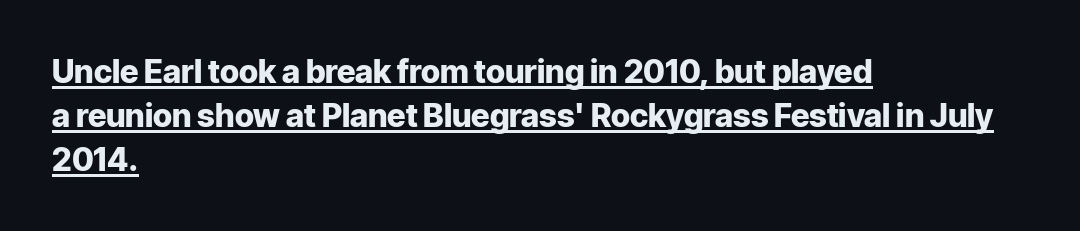
What stands out about the letter spacing? Nothing — it is the standard amount. Interline gaps are of average width in this sample. Strokes here are thick enough to call this a true bold. A typesetter would label this face a sans. The lettering stays uniformly vertical, giving the passage a roman look.
